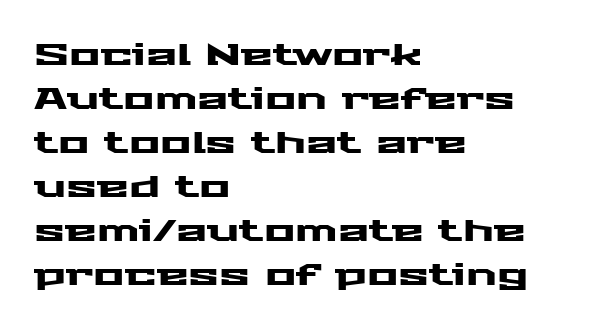
{"serif": "no", "italic": "no", "width": "wide", "stroke_contrast": "medium", "x_height": "medium", "monospaced": "no", "underline": "no", "align": "left", "line_spacing": "normal", "line_spacing_ratio": 1.52, "letter_spacing": "normal", "letter_spacing_em": 0.0, "glyph_px": 29}
